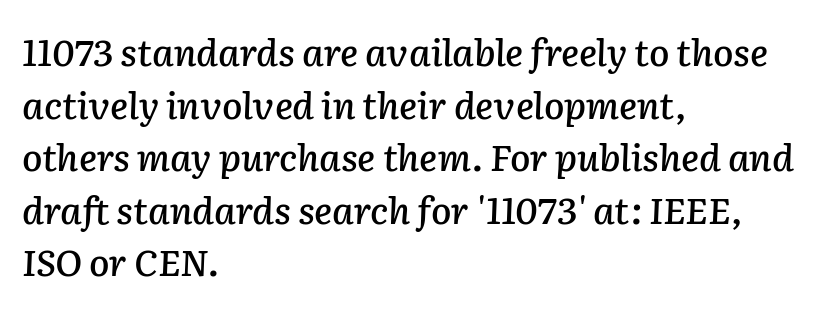
The image shows 37 px text type, italic (leaning right); set left-aligned, normal line spacing (1.42x), normal letter spacing, not underlined; low stroke contrast and a medium x-height.
